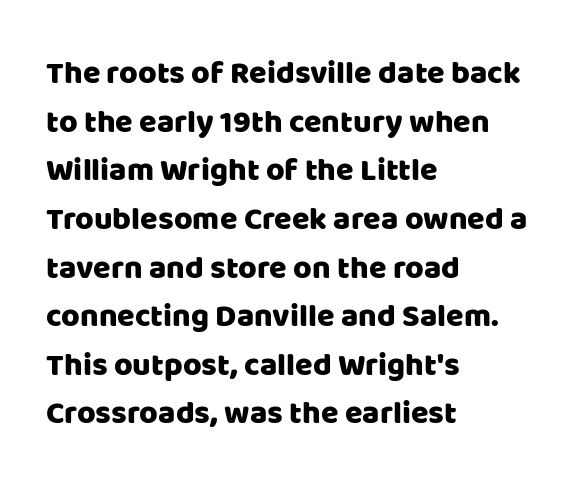
The image shows 32 px sans-serif type, upright; set left-aligned, normal line spacing (1.52x), normal letter spacing, not underlined; low stroke contrast and a large x-height.
